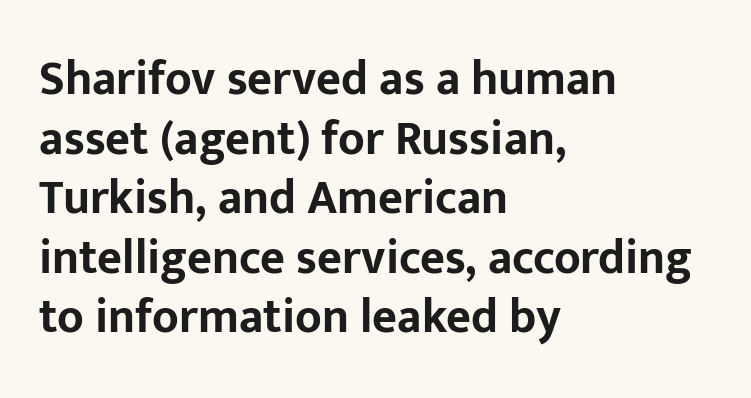
The image shows 48 px bold sans-serif type, upright; set left-aligned, line spacing 1.24x, normal letter spacing, not underlined; low stroke contrast and a medium x-height.
